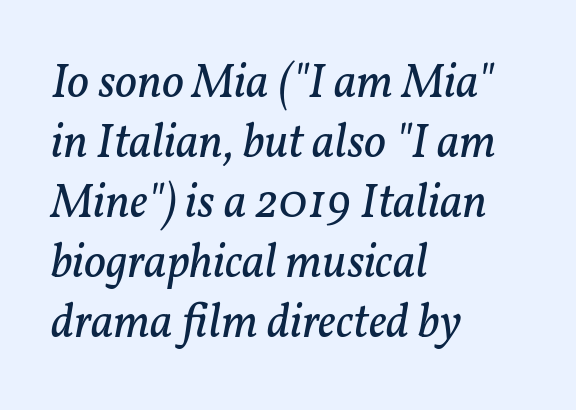
Q: Is the text bold? A: No.
Q: Is the text italic (slanted)? A: Yes, it leans right by about 11 degrees.
Q: Is the typeface a serif or a sans-serif typeface? A: Serif.
Q: Is the text underlined? A: No.
Q: How is the paragraph aligned? A: Left-aligned.
Q: Is the spacing between letters normal or unusually wide? A: Normal.
Q: Is the spacing between lines tight, normal or loose? A: Normal.
Q: Width (condensed, normal, or wide)? A: Normal.
Q: Stroke contrast? A: Low.
Q: x-height? A: Medium.
Q: Monospaced? A: No.
